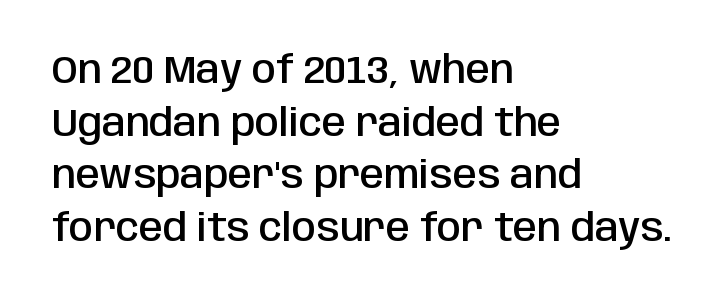
Q: Is the text bold? A: Semi-bold.
Q: Is the text italic (slanted)? A: No, it is upright.
Q: Is the typeface a serif or a sans-serif typeface? A: Sans-serif.
Q: Is the text underlined? A: No.
Q: How is the paragraph aligned? A: Left-aligned.
Q: Is the spacing between letters normal or unusually wide? A: Normal.
Q: Is the spacing between lines tight, normal or loose? A: Normal.
Q: Width (condensed, normal, or wide)? A: Condensed.
Q: Stroke contrast? A: Low.
Q: x-height? A: Large.
Q: Monospaced? A: No.
